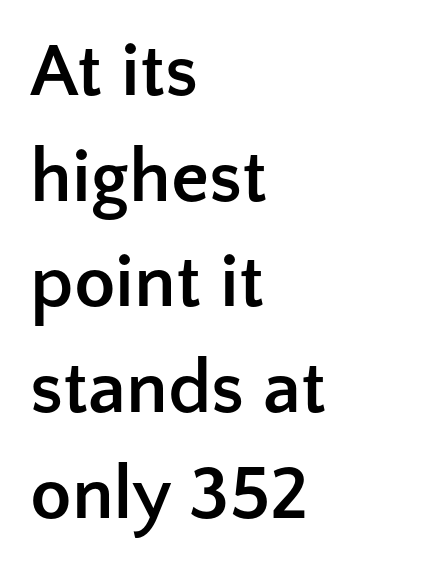
Q: Is the text bold? A: Yes.
Q: Is the text italic (slanted)? A: No, it is upright.
Q: Is the typeface a serif or a sans-serif typeface? A: Sans-serif.
Q: Is the text underlined? A: No.
Q: How is the paragraph aligned? A: Left-aligned.
Q: Is the spacing between letters normal or unusually wide? A: Normal.
Q: Is the spacing between lines tight, normal or loose? A: Normal.
Q: Width (condensed, normal, or wide)? A: Normal.
Q: Stroke contrast? A: Low.
Q: x-height? A: Medium.
Q: Monospaced? A: No.
